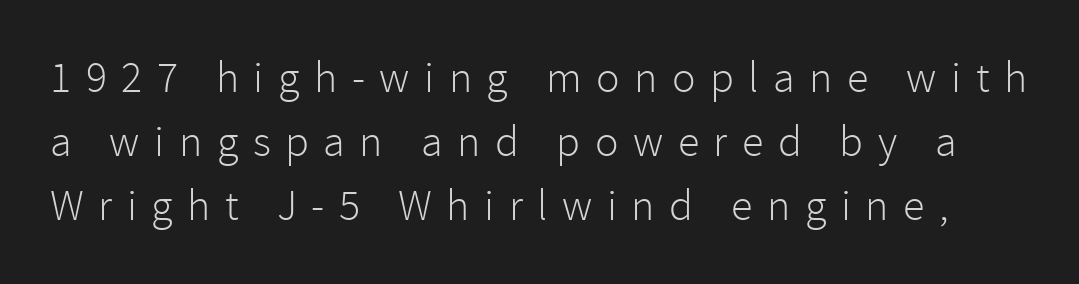
Classification — sans serif. It's the straight-up-and-down kind of type. A quiet, ordinary-to-light weight characterises the typeface. The designer left line spacing at the default. The rendering uses natural spacing where letterforms have individual widths. A clean baseline with only descenders dipping below it.
